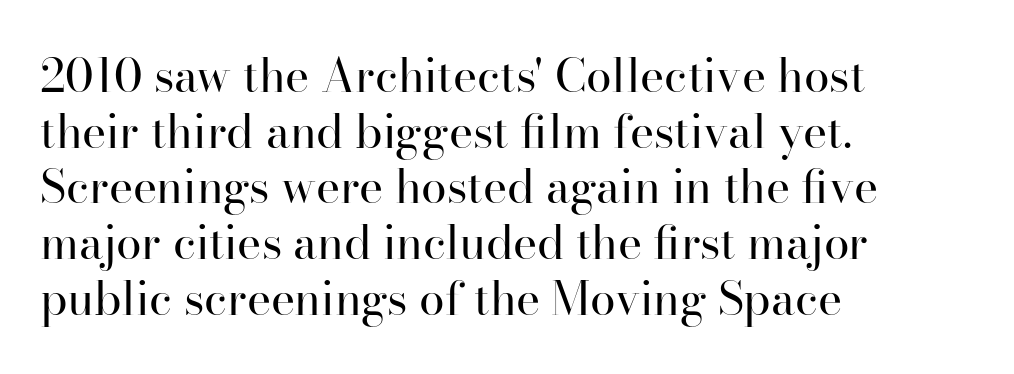
{"serif": "yes", "italic": "no", "bold": "no", "weight": "regular", "width": "normal", "stroke_contrast": "high", "x_height": "small", "monospaced": "no", "underline": "no", "align": "left", "line_spacing_ratio": 1.21, "letter_spacing": "normal", "letter_spacing_em": 0.0, "glyph_px": 46}
